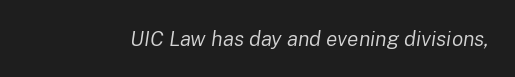
Q: Is the text bold? A: No.
Q: Is the text italic (slanted)? A: Yes, it leans right by about 8 degrees.
Q: Is the text underlined? A: No.
Q: Is the spacing between letters normal or unusually wide? A: Normal.
